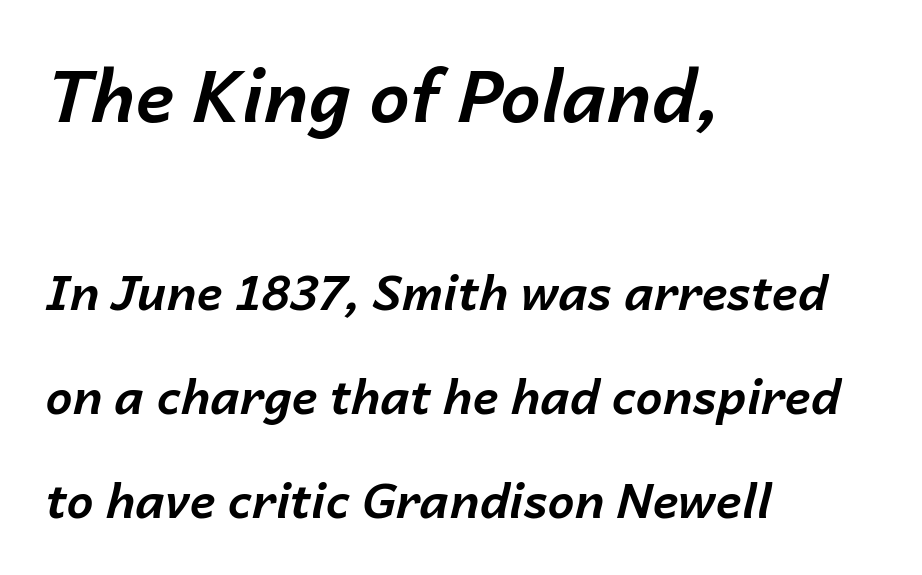
The initial chunk of copy outweighs the following chunk in type size. Slant detected: the letters are inclined. Note the varied advance widths — an 'i' is clearly narrower than an 'm'. Notice how thick the strokes are: this is what a full bold looks like. Does extra space separate the letters? No, they use regular spacing. The compositor pushed each line to the left boundary.
